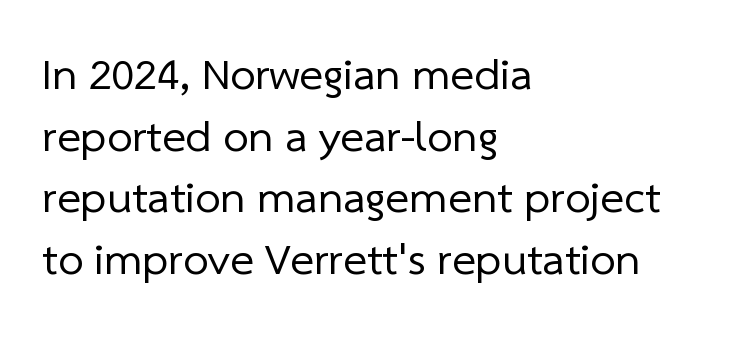
Q: Is the text bold? A: No.
Q: Is the typeface a serif or a sans-serif typeface? A: Sans-serif.
Q: Is the text underlined? A: No.
Q: How is the paragraph aligned? A: Left-aligned.
Q: Is the spacing between letters normal or unusually wide? A: Normal.
Q: Is the spacing between lines tight, normal or loose? A: Normal.
Q: Width (condensed, normal, or wide)? A: Normal.
Q: Stroke contrast? A: Low.
Q: x-height? A: Medium.
Q: Monospaced? A: No.
